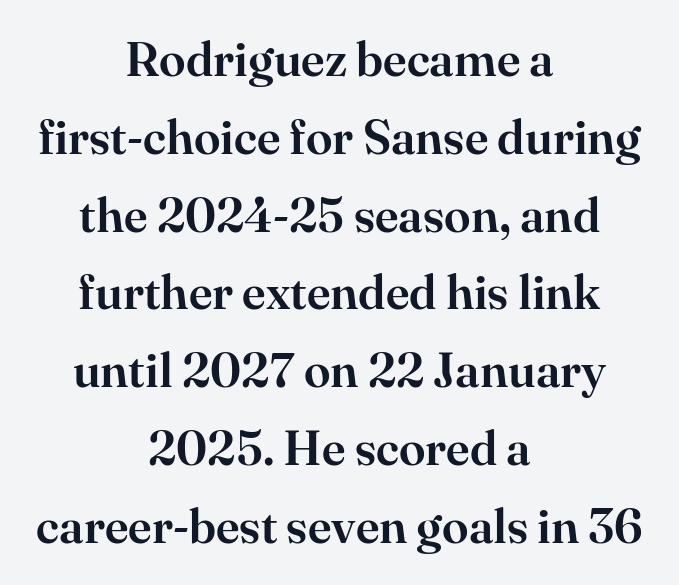
{"serif": "yes", "italic": "no", "width": "normal", "stroke_contrast": "high", "x_height": "small", "monospaced": "no", "underline": "no", "align": "center", "line_spacing": "normal", "line_spacing_ratio": 1.62, "letter_spacing": "normal", "letter_spacing_em": 0.0, "glyph_px": 48}
